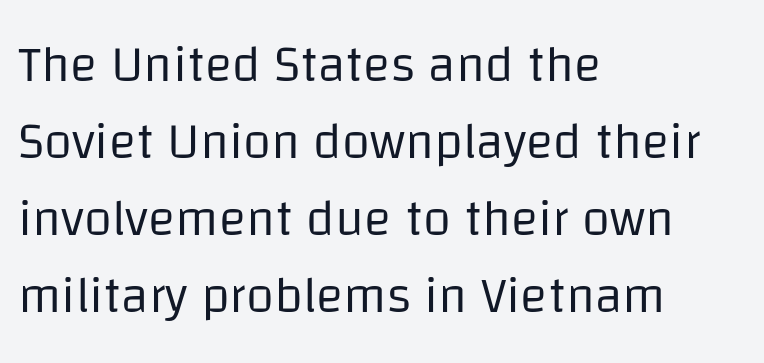
{"serif": "no", "italic": "no", "bold": "no", "weight": "regular", "width": "normal", "stroke_contrast": "low", "x_height": "large", "monospaced": "no", "underline": "no", "align": "left", "line_spacing": "normal", "line_spacing_ratio": 1.51, "letter_spacing": "normal", "letter_spacing_em": 0.0, "glyph_px": 51}
